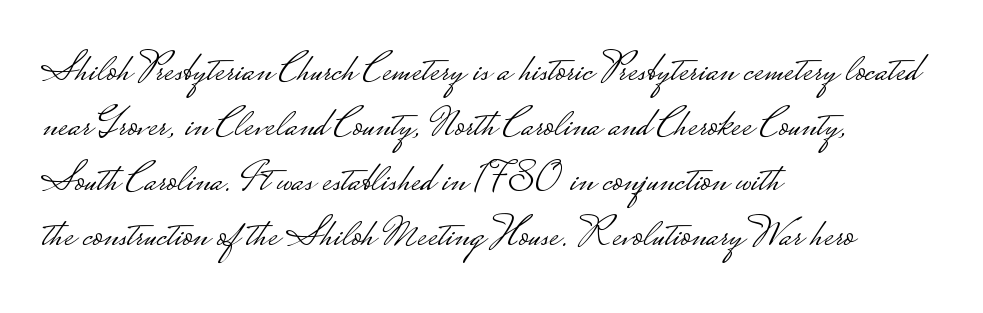
Typographically, this falls in the sans-serif category. Default kerning and tracking; the words read as compact shapes. The passage shown is typed in a proportional face where columns would drift. One-word summary of the alignment: left. The lines sit at an ordinary, default distance from one another. Letters have the restrained weight of plain body copy at most.
